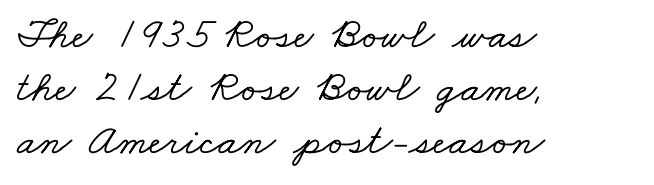
Glance below the letters and you will spot only blank space. This rendering leaves character spacing at its baseline value. Casual observation: everything's shoved over to the left. Spacing verdict: proportional, widths tailored to each character.
